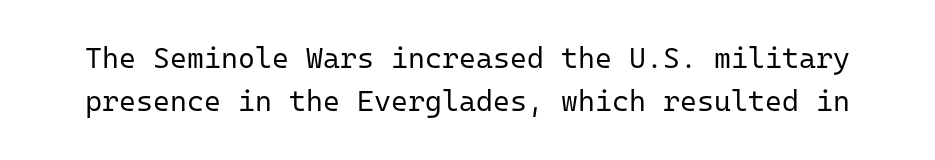
Do the characters align in a grid? Yes, the font is monospaced. The specimen reads as upright at a glance. Unbolded letterforms with no extra heft. The characters display no serif detailing; their extremities are plain. Any mark beneath the type? The region is blank.
